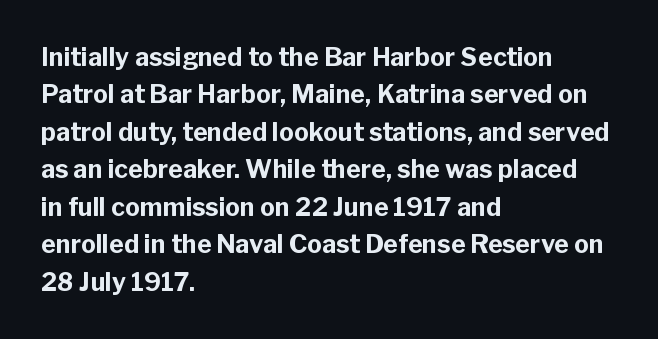
{"italic": "no", "bold": "yes", "underline": "no", "align": "left", "line_spacing": "normal", "line_spacing_ratio": 1.5, "letter_spacing": "normal", "letter_spacing_em": 0.0, "glyph_px": 25}
